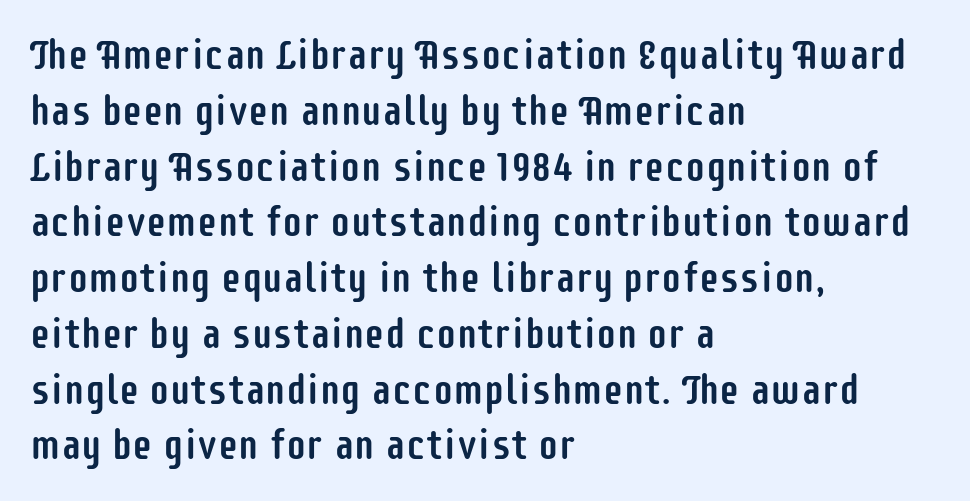
{"serif": "no", "italic": "no", "width": "condensed", "stroke_contrast": "low", "x_height": "large", "monospaced": "no", "underline": "no", "align": "left", "line_spacing": "normal", "line_spacing_ratio": 1.36, "letter_spacing": "normal", "letter_spacing_em": 0.0, "glyph_px": 41}
